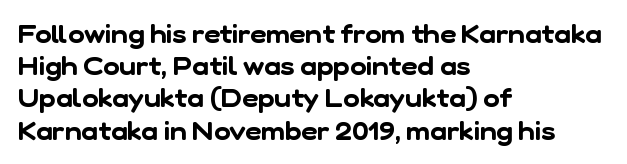
{"underline": "no", "align": "left", "line_spacing": "normal", "line_spacing_ratio": 1.29, "letter_spacing": "normal", "letter_spacing_em": 0.0, "glyph_px": 25}
